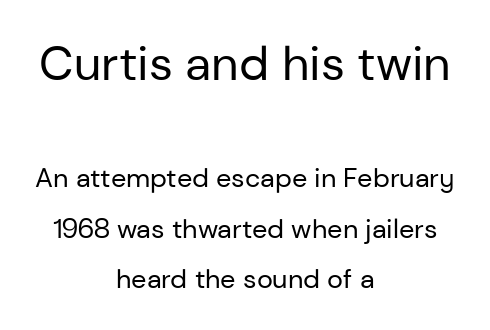
{"serif": "no", "italic": "no", "bold": "no", "weight": "regular", "width": "normal", "stroke_contrast": "low", "x_height": "medium", "monospaced": "no", "underline": "no", "align": "center", "line_spacing_ratio": 1.87, "letter_spacing": "normal", "letter_spacing_em": 0.0, "larger_block": "first", "size_ratio": 1.78, "glyph_px": 48}
